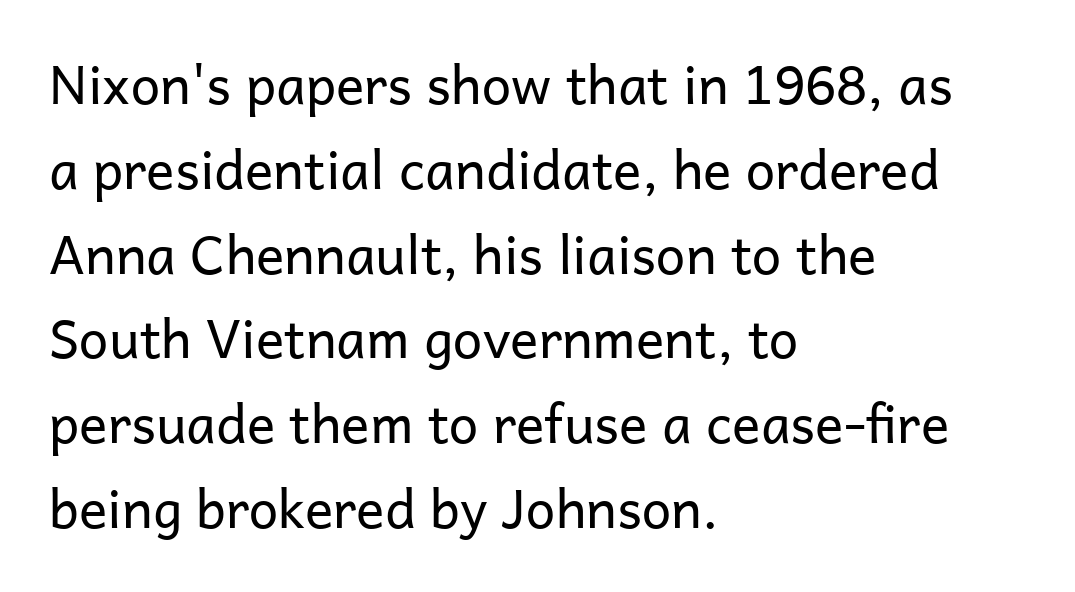
{"serif": "no", "italic": "no", "bold": "no", "weight": "regular", "width": "normal", "stroke_contrast": "low", "x_height": "medium", "monospaced": "no", "underline": "no", "align": "left", "line_spacing": "normal", "line_spacing_ratio": 1.6, "letter_spacing": "normal", "letter_spacing_em": 0.0, "glyph_px": 53}
